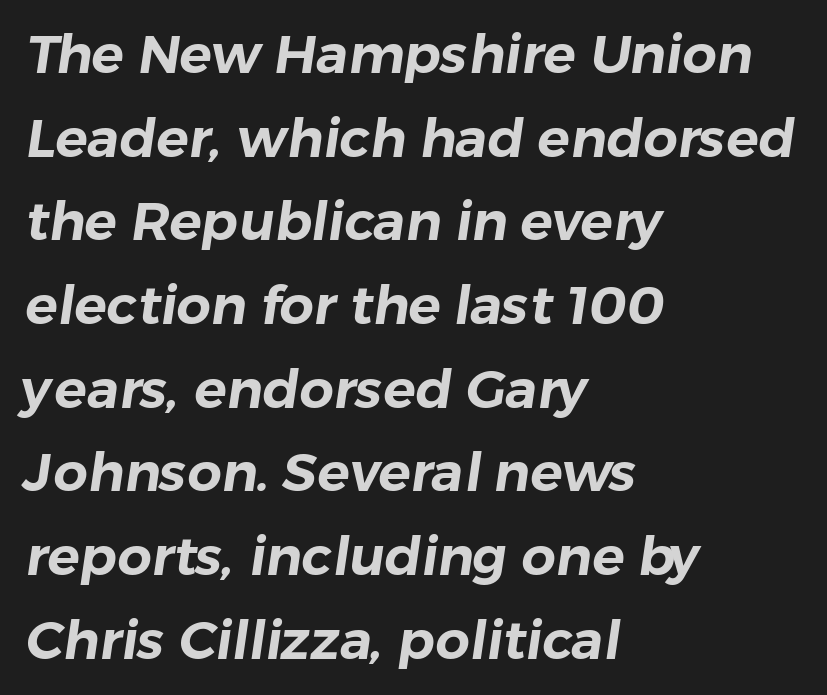
The rendering uses a moderate line-height, typical for paragraphs. The letterforms sit shoulder to shoulder at normal distance. The ragged edge is on the right, which tells us the setting is flush left. Serif or sans? Sans — the stroke terminals are bare. Plain, unruled lines of type.
